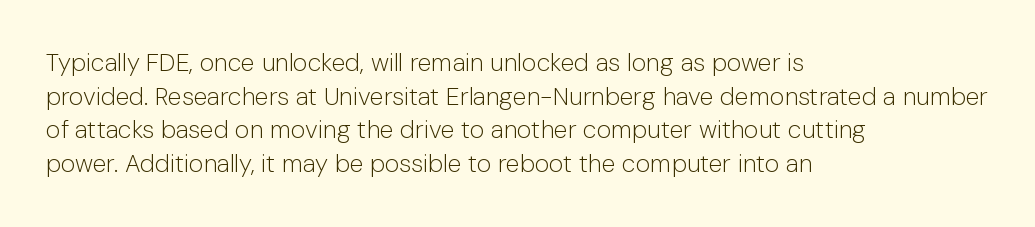
{"italic": "no", "bold": "no", "underline": "no", "align": "left", "line_spacing": "normal", "line_spacing_ratio": 1.35, "letter_spacing": "normal", "letter_spacing_em": 0.0, "glyph_px": 25}
